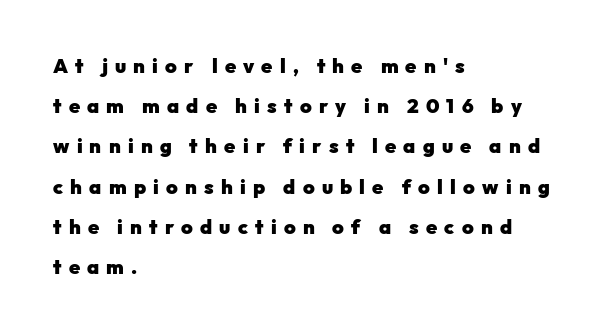
The image shows 20 px bold type, upright; set left-aligned, loose line spacing (2.01x), unusually wide letter spacing (+0.36 em), not underlined.
